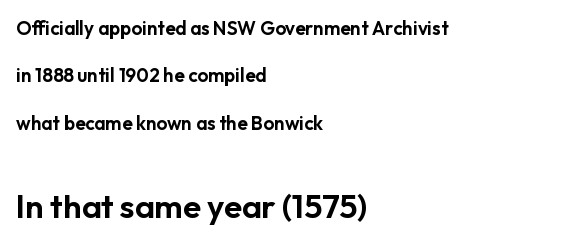
The image shows 33 px sans-serif type, upright; set left-aligned, loose line spacing (2.5x), normal letter spacing, not underlined; the second (bottom) block is 1.74x larger; low stroke contrast and a medium x-height.
